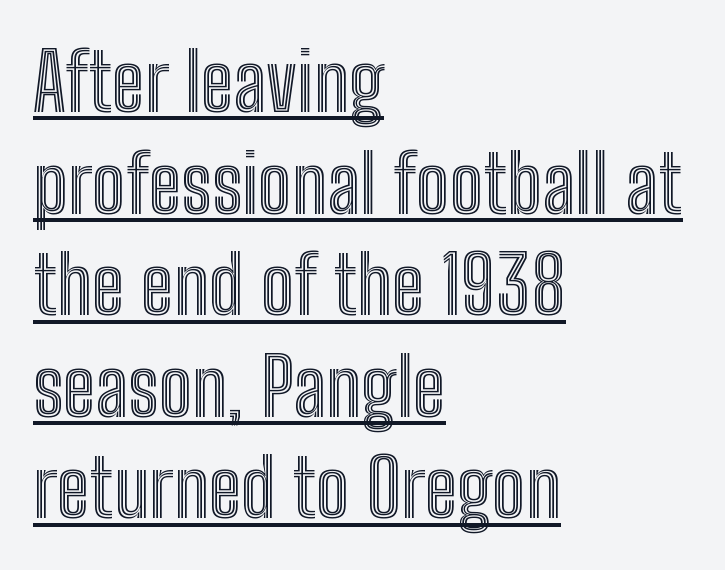
The image shows 80 px condensed type, upright; set left-aligned, normal line spacing (1.27x), normal letter spacing, underlined; a medium x-height.
